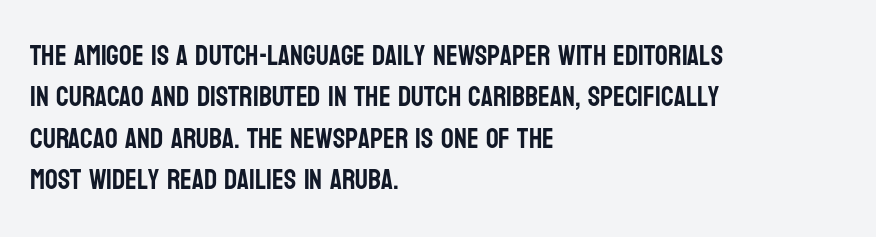
The image shows 28 px condensed sans-serif type, upright; set left-aligned, normal line spacing (1.48x), normal letter spacing, not underlined; low stroke contrast and a large x-height.
